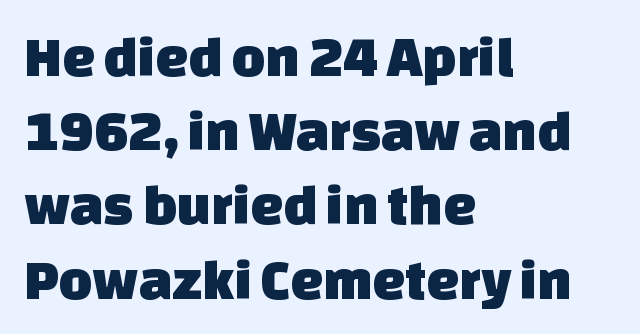
Successive baselines arrive at the customary interval. These lines are composed in type without serifs. The paragraph has a hard left edge and a soft right edge. No word sits above an underline.
